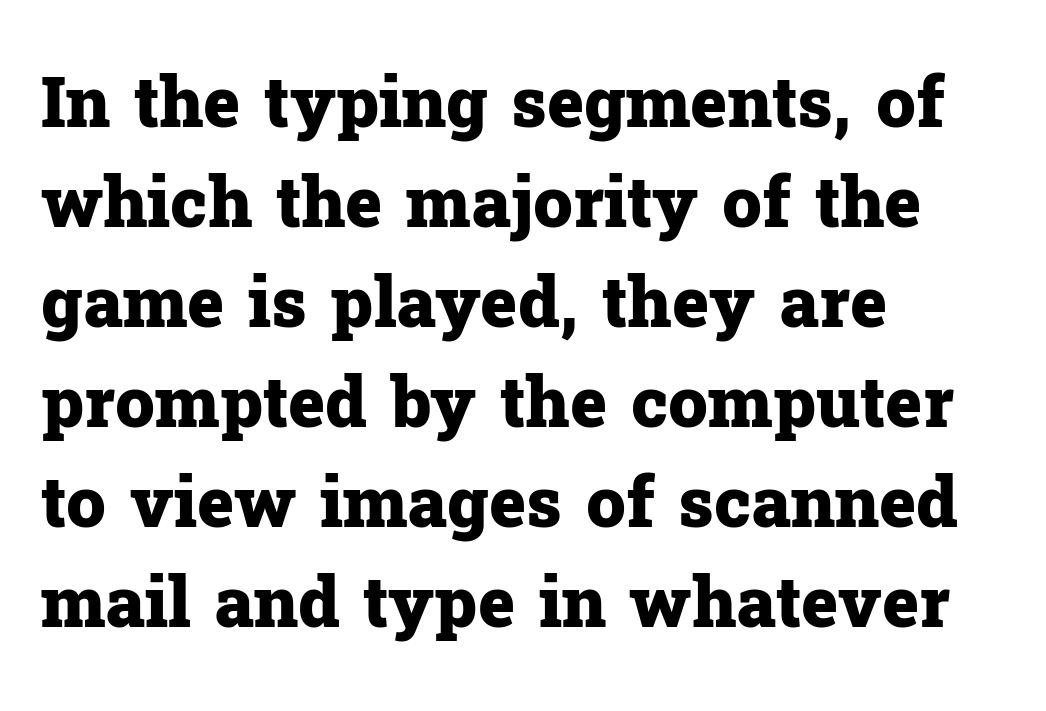
Q: Is the text bold? A: Yes.
Q: Is the text italic (slanted)? A: No, it is upright.
Q: Is the typeface a serif or a sans-serif typeface? A: Serif.
Q: Is the text underlined? A: No.
Q: How is the paragraph aligned? A: Left-aligned.
Q: Is the spacing between letters normal or unusually wide? A: Normal.
Q: Is the spacing between lines tight, normal or loose? A: Normal.
Q: Width (condensed, normal, or wide)? A: Normal.
Q: Stroke contrast? A: Low.
Q: x-height? A: Medium.
Q: Monospaced? A: No.
